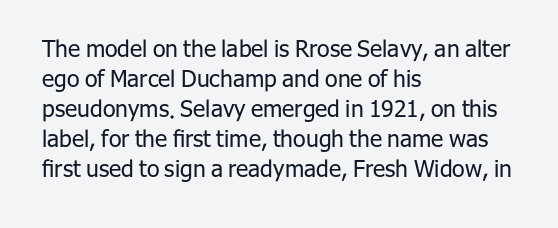
Q: Is the text bold? A: No.
Q: Is the text italic (slanted)? A: No, it is upright.
Q: Is the text underlined? A: No.
Q: How is the paragraph aligned? A: Left-aligned.
Q: Is the spacing between letters normal or unusually wide? A: Normal.
Q: Is the spacing between lines tight, normal or loose? A: Normal.
